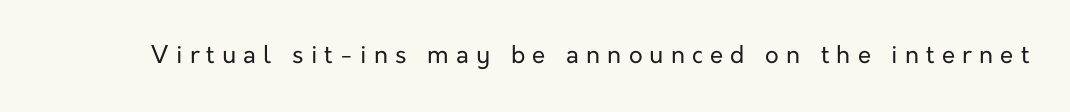
The image shows 24 px text type, upright; set unusually wide letter spacing (+0.3 em), not underlined.
